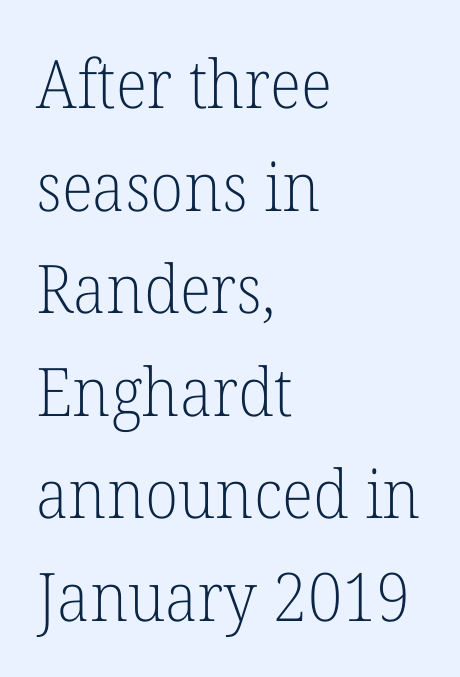
The image shows 67 px light serif type, upright; set left-aligned, normal line spacing (1.53x), normal letter spacing, not underlined; low stroke contrast and a medium x-height.
